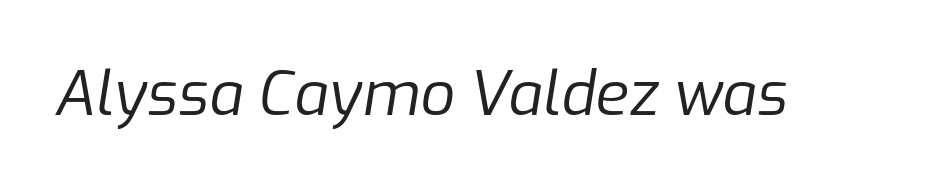
Notice how the stems are inclined rather than vertical — that's the hallmark of italics. Spacing between characters is what you'd get straight out of the box. A bare baseline throughout the passage. No chunkiness to these letters — they're not bold. Proportional: the letters do not fall into vertical columns.
